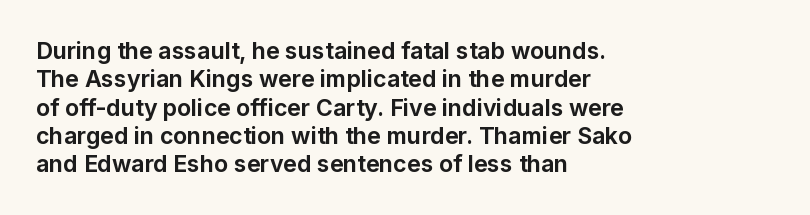
The image shows 23 px bold type, upright; set left-aligned, line spacing 1.23x, normal letter spacing, not underlined.
